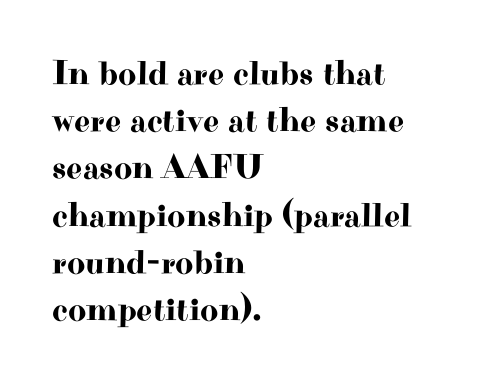
{"serif": "yes", "italic": "no", "width": "wide", "stroke_contrast": "high", "x_height": "small", "monospaced": "no", "underline": "no", "align": "left", "line_spacing": "normal", "line_spacing_ratio": 1.35, "letter_spacing": "normal", "letter_spacing_em": 0.0, "glyph_px": 35}
